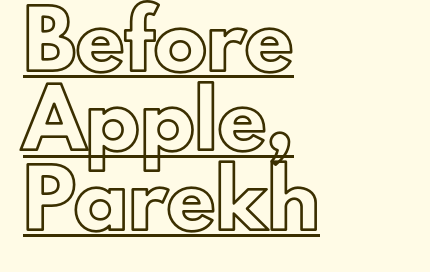
The image shows 53 px text type, upright; set left-aligned, normal line spacing (1.5x), normal letter spacing, underlined; a small x-height.
